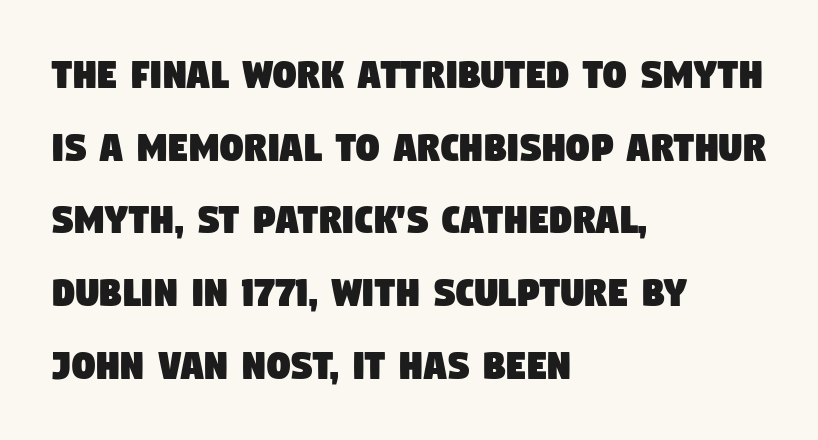
{"serif": "no", "width": "condensed", "stroke_contrast": "low", "x_height": "large", "monospaced": "no", "underline": "no", "align": "left", "line_spacing": "normal", "line_spacing_ratio": 1.58, "letter_spacing": "normal", "letter_spacing_em": 0.0, "glyph_px": 46}
